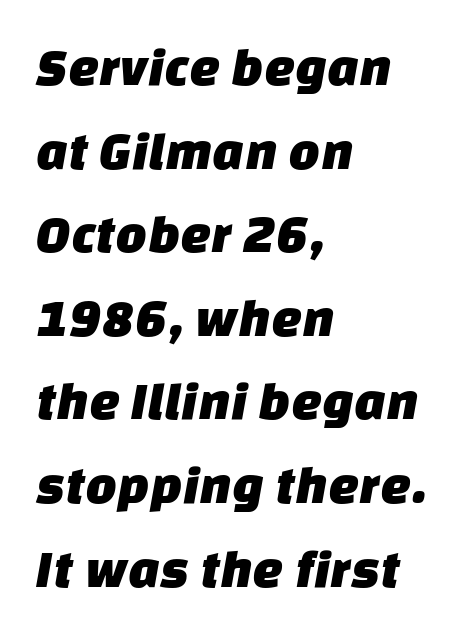
Q: Is the typeface a serif or a sans-serif typeface? A: Sans-serif.
Q: Is the text underlined? A: No.
Q: How is the paragraph aligned? A: Left-aligned.
Q: Is the spacing between letters normal or unusually wide? A: Normal.
Q: Is the spacing between lines tight, normal or loose? A: Normal.
Q: Width (condensed, normal, or wide)? A: Normal.
Q: Stroke contrast? A: Low.
Q: x-height? A: Large.
Q: Monospaced? A: No.
